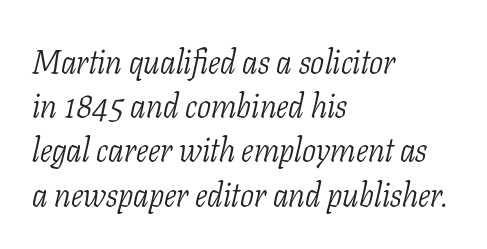
The image shows 33 px light, condensed serif type, italic (leaning right); set left-aligned, normal line spacing (1.34x), normal letter spacing, not underlined; low stroke contrast and a medium x-height.
